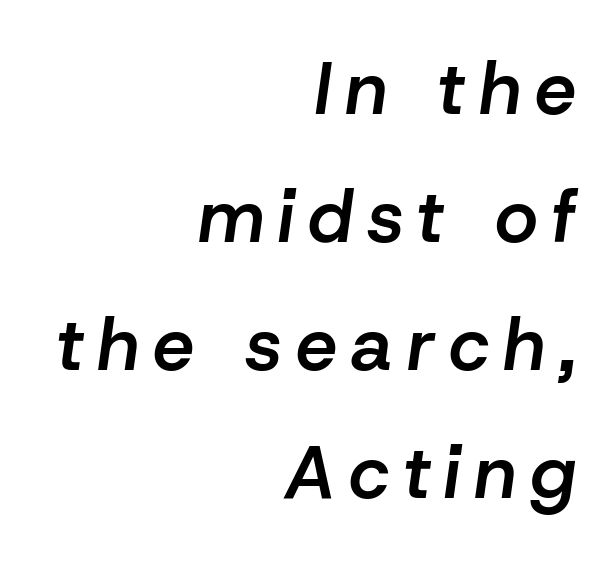
Q: Is the text bold? A: Semi-bold.
Q: Is the text italic (slanted)? A: Yes, it leans right by about 8 degrees.
Q: Is the text underlined? A: No.
Q: How is the paragraph aligned? A: Right-aligned.
Q: Width (condensed, normal, or wide)? A: Normal.
Q: Stroke contrast? A: Low.
Q: x-height? A: Medium.
Q: Monospaced? A: No.
